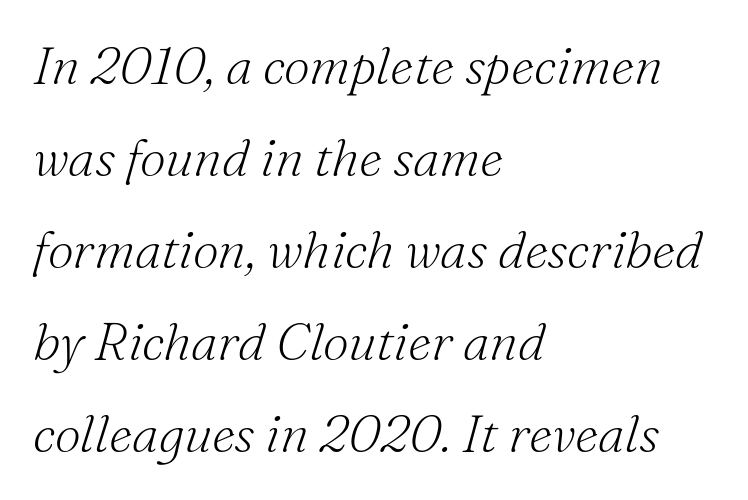
{"serif": "yes", "italic": "yes", "lean": "right", "slant_degrees": 16, "bold": "no", "weight": "light", "width": "normal", "stroke_contrast": "medium", "x_height": "small", "monospaced": "no", "underline": "no", "align": "left", "line_spacing_ratio": 1.77, "letter_spacing": "normal", "letter_spacing_em": 0.0, "glyph_px": 52}
